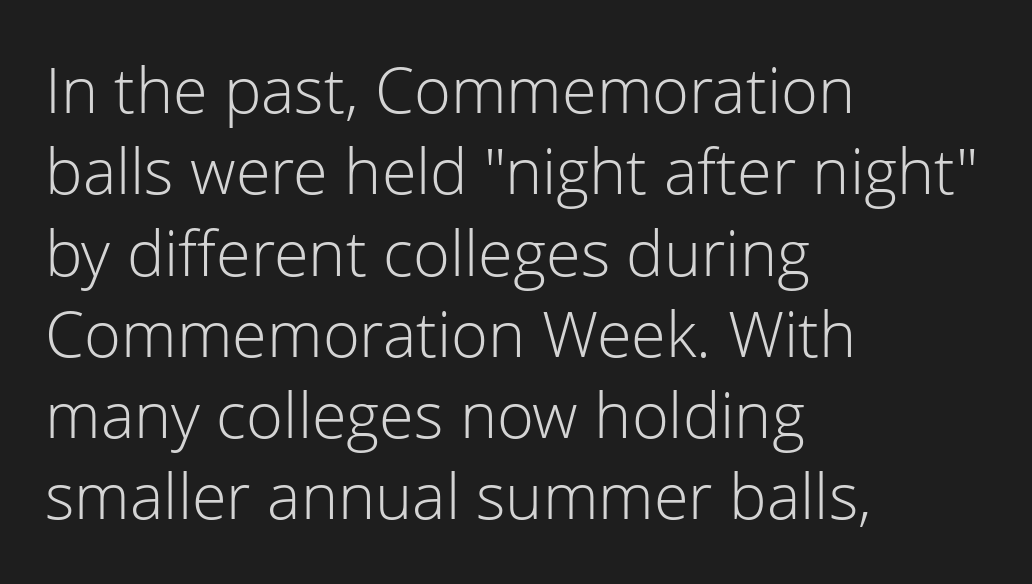
The glyphs in this specimen are sans serif. This sample has the flowing, uneven cadence of proportional lettering. Tall strokes in this sample are plumb rather than angled. The space between consecutive lines is moderate. Line starts are locked; line ends wander. Underline: absent.
